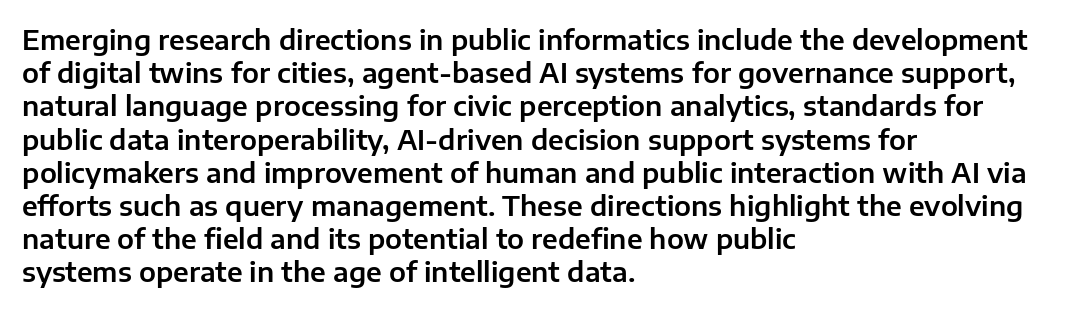
Q: Is the text italic (slanted)? A: No, it is upright.
Q: Is the text underlined? A: No.
Q: How is the paragraph aligned? A: Left-aligned.
Q: Is the spacing between letters normal or unusually wide? A: Normal.
